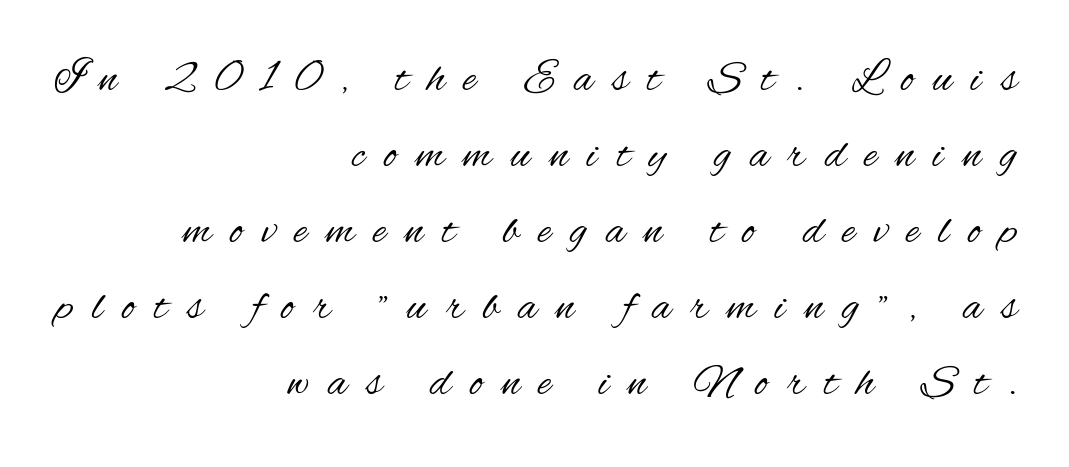
This rendering widens character spacing well past its baseline value. Serifs: no, the terminals of the letterforms are clean. Each letter keeps its own natural width here, so spacing adapts to shape. The typesetting does not lean heavy: it is not bold.
